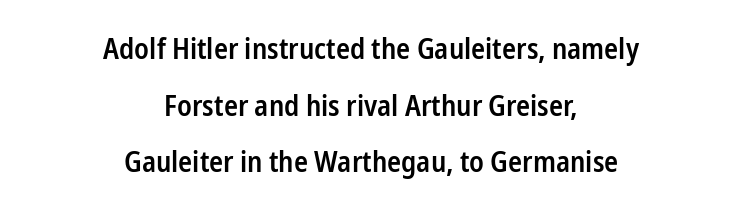
Q: Is the text bold? A: Semi-bold.
Q: Is the text italic (slanted)? A: No, it is upright.
Q: Is the typeface a serif or a sans-serif typeface? A: Sans-serif.
Q: Is the text underlined? A: No.
Q: How is the paragraph aligned? A: Centered.
Q: Is the spacing between letters normal or unusually wide? A: Normal.
Q: Is the spacing between lines tight, normal or loose? A: Loose.
Q: Width (condensed, normal, or wide)? A: Condensed.
Q: Stroke contrast? A: Low.
Q: x-height? A: Medium.
Q: Monospaced? A: No.
